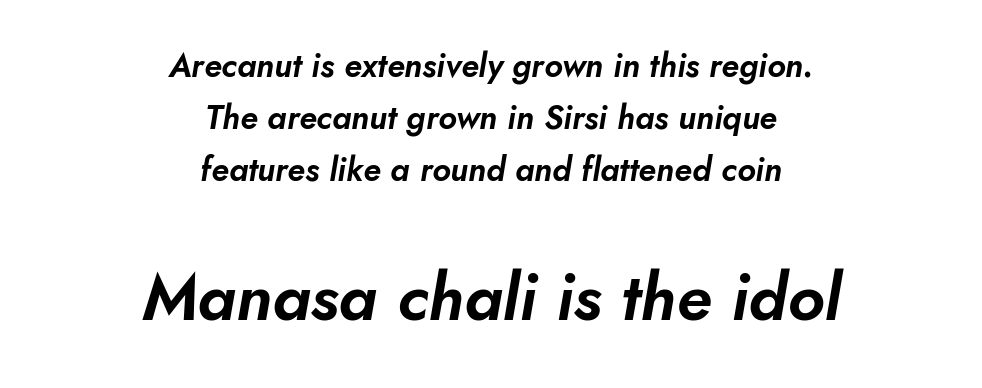
Q: Is the text italic (slanted)? A: Yes, it leans right by about 10 degrees.
Q: Is the text underlined? A: No.
Q: How is the paragraph aligned? A: Centered.
Q: Is the spacing between letters normal or unusually wide? A: Normal.
Q: Is the spacing between lines tight, normal or loose? A: Normal.
Q: Which block of text is set in a larger size, the first (top) or the second (bottom)? A: The second (bottom) one.
Q: Width (condensed, normal, or wide)? A: Normal.
Q: Stroke contrast? A: Low.
Q: x-height? A: Small.
Q: Monospaced? A: No.
